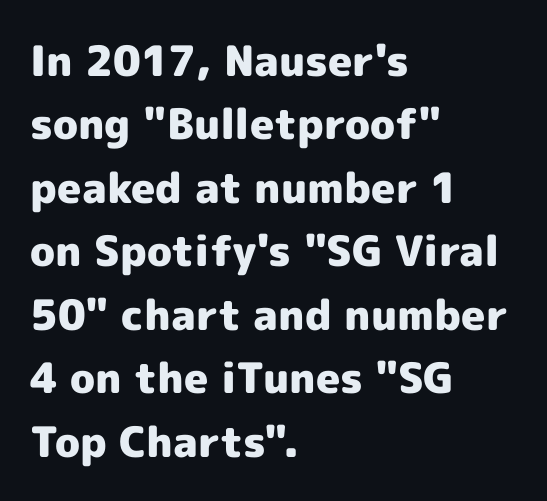
The image shows 42 px heavy sans-serif type, upright; set left-aligned, normal line spacing (1.51x), normal letter spacing, not underlined; a medium x-height.
